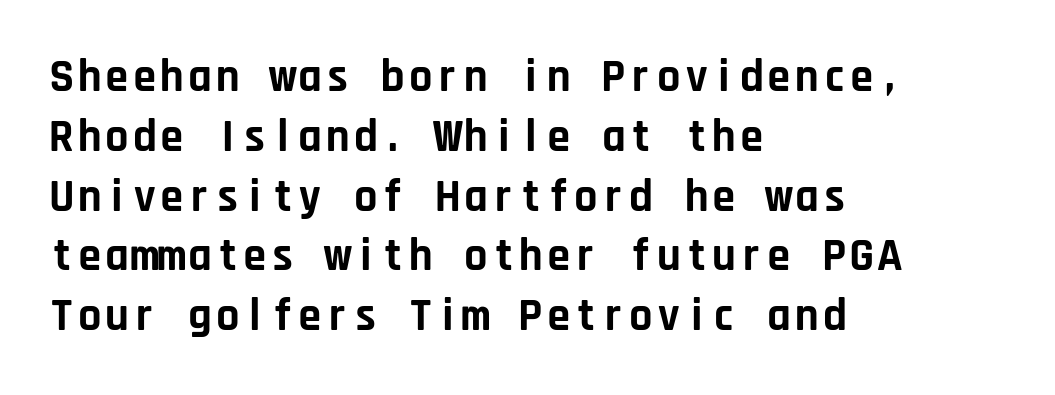
Q: Is the text bold? A: Yes.
Q: Is the text italic (slanted)? A: No, it is upright.
Q: Is the typeface a serif or a sans-serif typeface? A: Sans-serif.
Q: Is the text underlined? A: No.
Q: How is the paragraph aligned? A: Left-aligned.
Q: Is the spacing between letters normal or unusually wide? A: Normal.
Q: Is the spacing between lines tight, normal or loose? A: Normal.
Q: Width (condensed, normal, or wide)? A: Normal.
Q: Stroke contrast? A: Low.
Q: x-height? A: Large.
Q: Monospaced? A: Yes.
